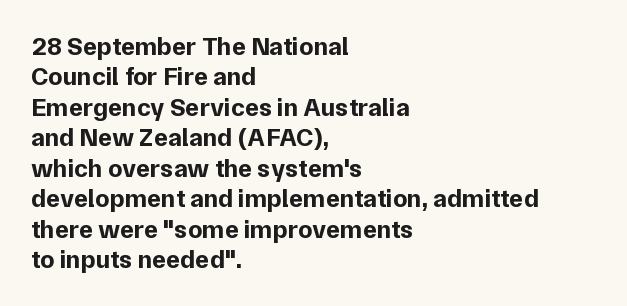
Q: Is the text bold? A: Yes.
Q: Is the text italic (slanted)? A: No, it is upright.
Q: Is the text underlined? A: No.
Q: How is the paragraph aligned? A: Left-aligned.
Q: Is the spacing between letters normal or unusually wide? A: Normal.
